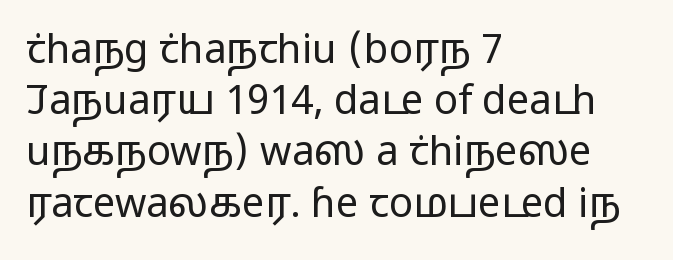
The image shows 40 px light, wide sans-serif type, upright; set left-aligned, normal line spacing (1.28x), normal letter spacing, not underlined; low stroke contrast and a medium x-height.
